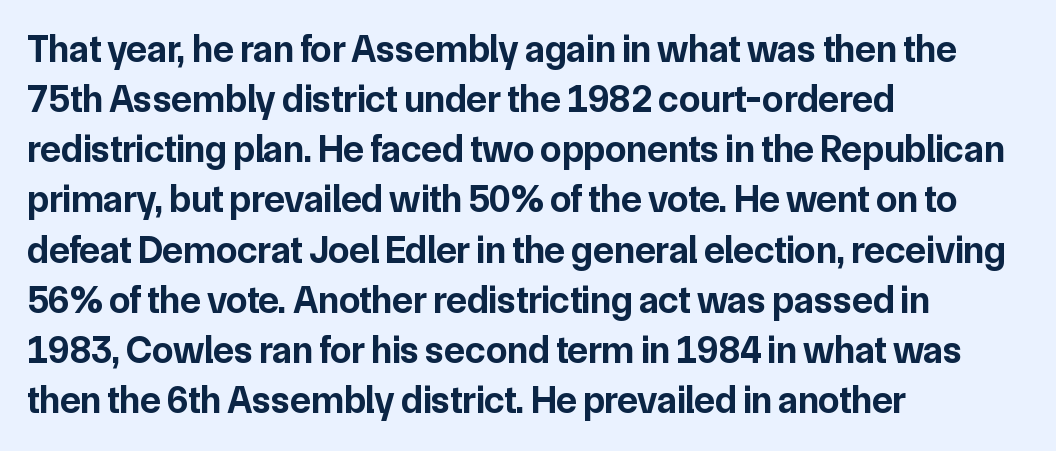
The image shows 38 px bold sans-serif type, upright; set left-aligned, normal line spacing (1.32x), normal letter spacing, not underlined; low stroke contrast and a medium x-height.
